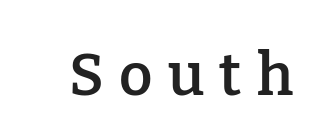
The image shows 58 px semibold serif type, upright; set unusually wide letter spacing (+0.26 em), not underlined; low stroke contrast and a medium x-height.
